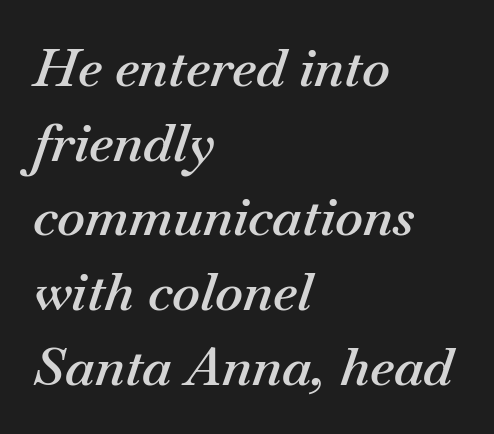
{"italic": "yes", "lean": "right", "slant_degrees": 18, "bold": "semi", "weight": "semibold", "width": "normal", "stroke_contrast": "medium", "x_height": "small", "monospaced": "no", "underline": "no", "align": "left", "line_spacing": "normal", "line_spacing_ratio": 1.41, "letter_spacing": "normal", "letter_spacing_em": 0.0, "glyph_px": 53}
